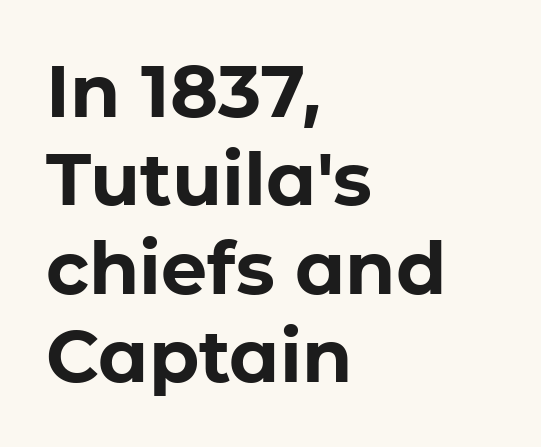
{"serif": "no", "italic": "no", "bold": "yes", "weight": "bold", "width": "normal", "stroke_contrast": "low", "x_height": "medium", "monospaced": "no", "underline": "no", "align": "left", "line_spacing_ratio": 1.21, "letter_spacing": "normal", "letter_spacing_em": 0.0, "glyph_px": 73}
